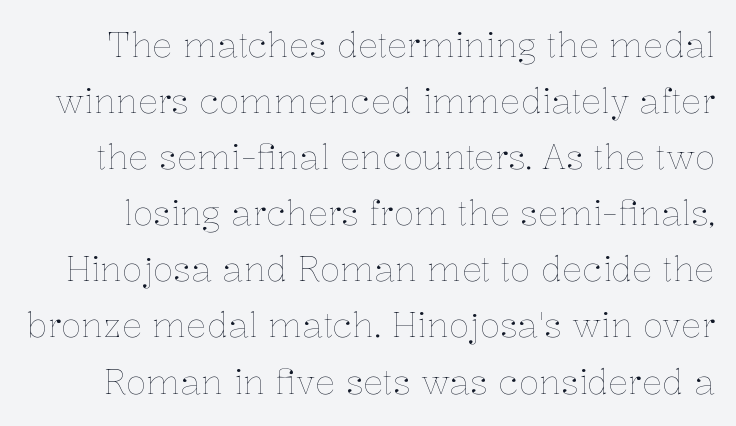
Q: Is the text bold? A: No.
Q: Is the text italic (slanted)? A: No, it is upright.
Q: Is the text underlined? A: No.
Q: Is the spacing between letters normal or unusually wide? A: Normal.
Q: Is the spacing between lines tight, normal or loose? A: Normal.
Q: Width (condensed, normal, or wide)? A: Normal.
Q: Stroke contrast? A: Low.
Q: x-height? A: Medium.
Q: Monospaced? A: No.
